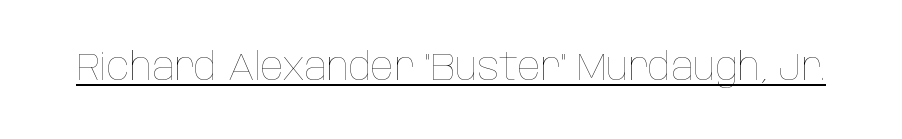
Q: Is the text bold? A: No.
Q: Is the text italic (slanted)? A: No, it is upright.
Q: Is the text underlined? A: Yes.
Q: Is the spacing between letters normal or unusually wide? A: Normal.
Q: Width (condensed, normal, or wide)? A: Condensed.
Q: Stroke contrast? A: Low.
Q: x-height? A: Large.
Q: Monospaced? A: No.
